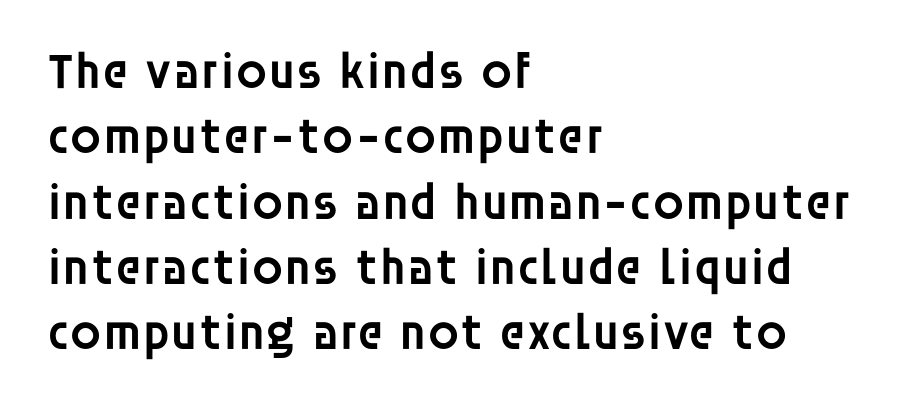
{"serif": "no", "italic": "no", "bold": "semi", "weight": "semibold", "width": "normal", "stroke_contrast": "low", "x_height": "large", "monospaced": "no", "underline": "no", "align": "left", "line_spacing": "normal", "line_spacing_ratio": 1.28, "letter_spacing": "normal", "letter_spacing_em": 0.0, "glyph_px": 51}
